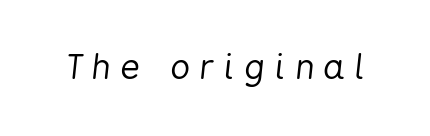
The image shows 34 px regular-weight, condensed type, italic (leaning right); set unusually wide letter spacing (+0.3 em), not underlined; low stroke contrast and a medium x-height.
